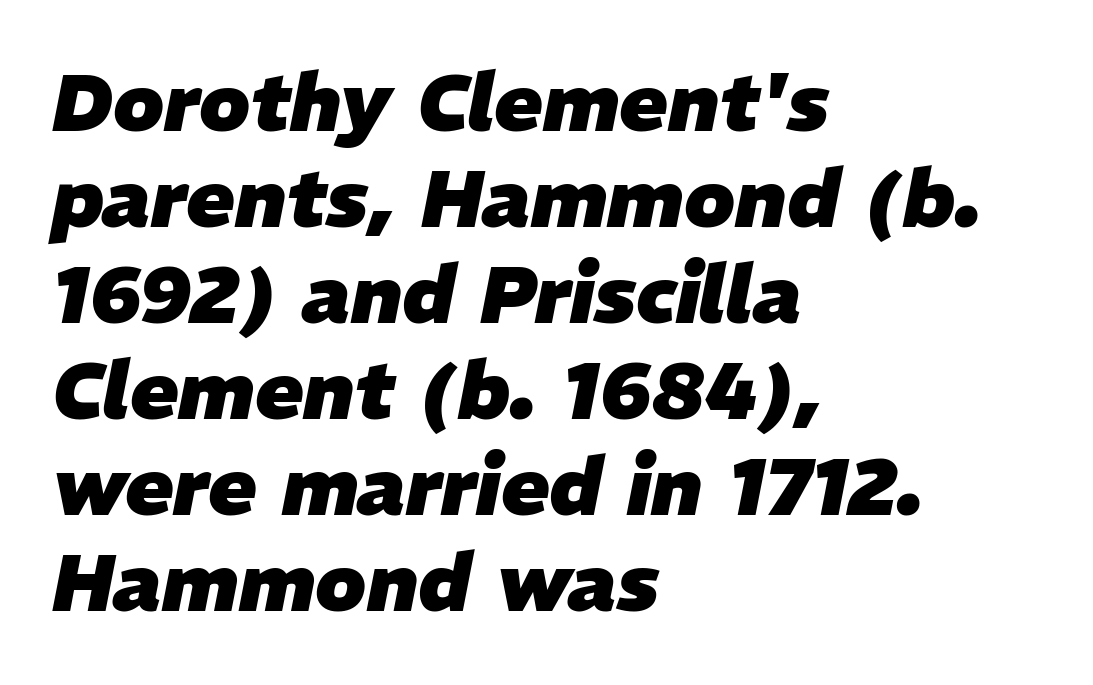
Horizontally, the lines are justified to the leading edge only. This sample has the flowing, uneven cadence of proportional lettering. The letters sit at their default tracking, neither squeezed nor spread. This is oblique type, the kind used for emphasis or titles. Look at the stroke-to-counter ratio: heavy, a bold. A clean baseline with only descenders dipping below it.
